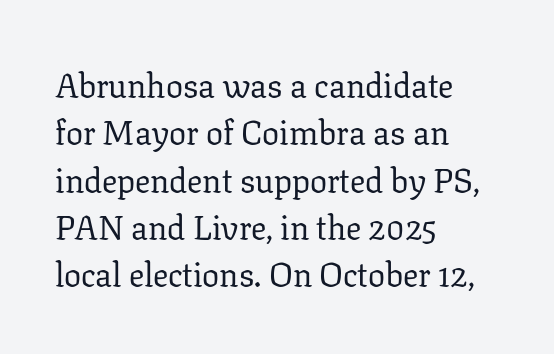
{"serif": "yes", "italic": "no", "bold": "no", "weight": "regular", "width": "normal", "stroke_contrast": "low", "x_height": "medium", "monospaced": "no", "underline": "no", "align": "left", "line_spacing": "normal", "line_spacing_ratio": 1.39, "letter_spacing": "normal", "letter_spacing_em": 0.0, "glyph_px": 34}
